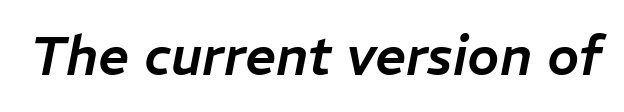
{"italic": "yes", "lean": "right", "slant_degrees": 11, "width": "normal", "stroke_contrast": "low", "x_height": "medium", "monospaced": "no", "underline": "no", "letter_spacing": "normal", "letter_spacing_em": 0.0, "glyph_px": 54}
